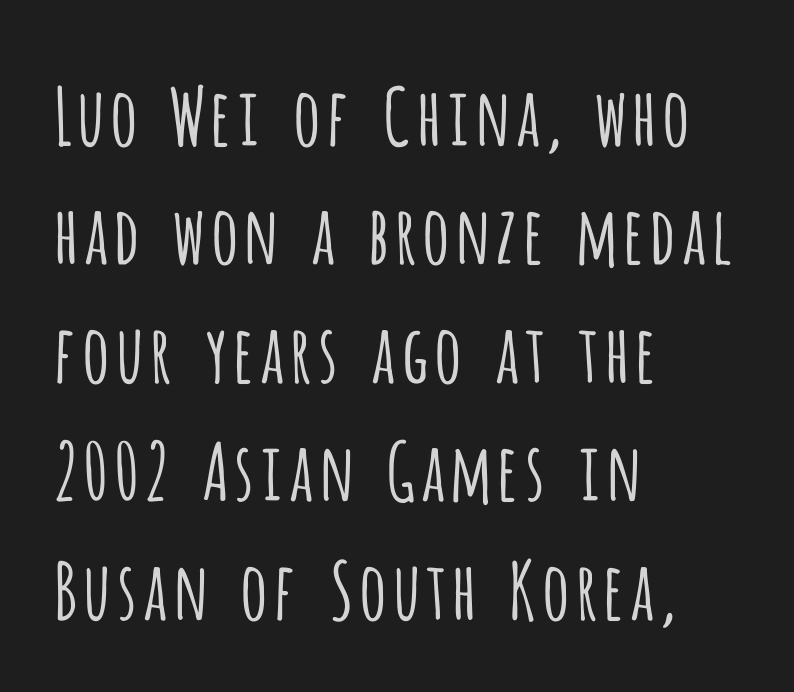
Q: Is the text bold? A: No.
Q: Is the text italic (slanted)? A: No, it is upright.
Q: Is the typeface a serif or a sans-serif typeface? A: Sans-serif.
Q: Is the text underlined? A: No.
Q: How is the paragraph aligned? A: Left-aligned.
Q: Is the spacing between letters normal or unusually wide? A: Normal.
Q: Is the spacing between lines tight, normal or loose? A: Normal.
Q: Width (condensed, normal, or wide)? A: Condensed.
Q: Stroke contrast? A: Low.
Q: x-height? A: Large.
Q: Monospaced? A: No.
